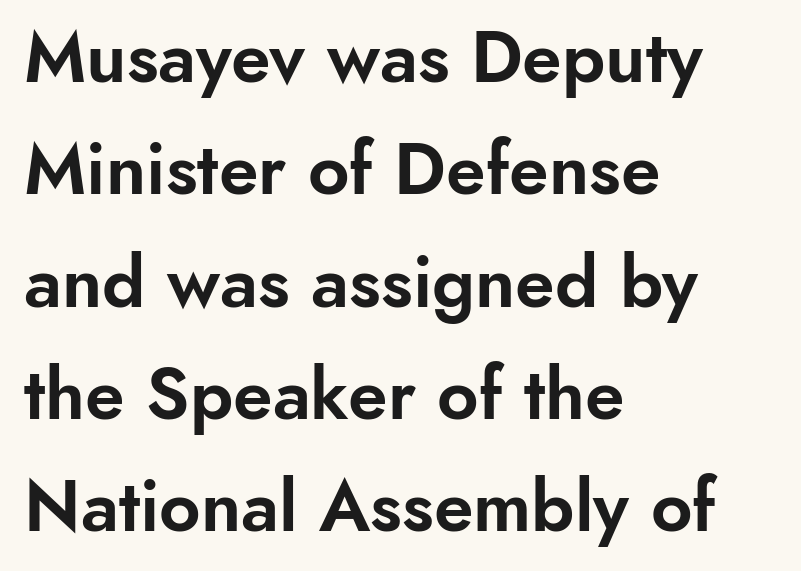
The image shows 72 px sans-serif type, upright; set left-aligned, normal line spacing (1.56x), normal letter spacing, not underlined; low stroke contrast and a small x-height.
